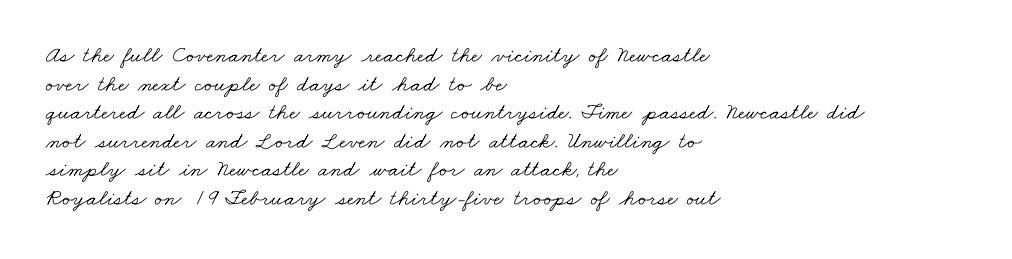
{"bold": "no", "underline": "no", "align": "left", "line_spacing_ratio": 1.24, "letter_spacing": "normal", "letter_spacing_em": 0.0, "glyph_px": 23}
